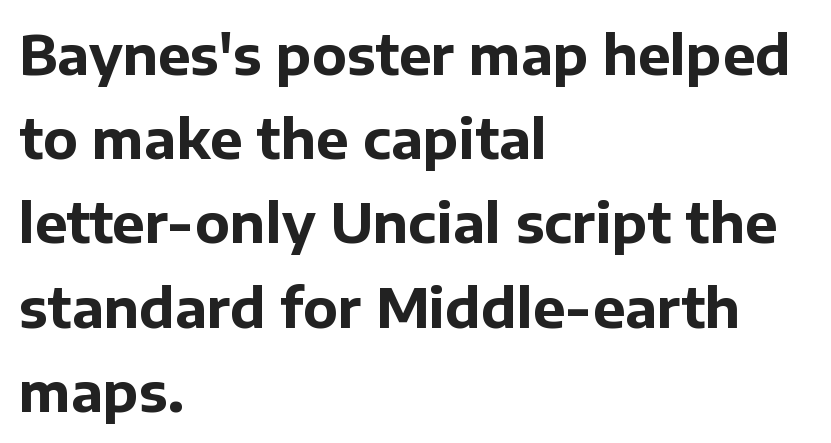
{"serif": "no", "italic": "no", "bold": "yes", "weight": "bold", "width": "normal", "stroke_contrast": "low", "x_height": "medium", "monospaced": "no", "underline": "no", "align": "left", "line_spacing": "normal", "line_spacing_ratio": 1.56, "letter_spacing": "normal", "letter_spacing_em": 0.0, "glyph_px": 54}
